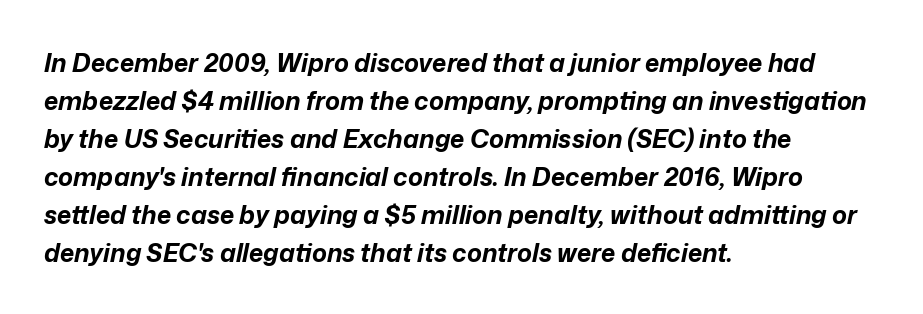
What stands out about the letter spacing? Nothing — it is the standard amount. The block of text has a typical density, with ordinary space between rows. Caption: bold face, heavy strokes. The specimen omits any rule beneath the text block's lines. Line starts are locked; line ends wander. Yep, that's italic — everything's leaning.
